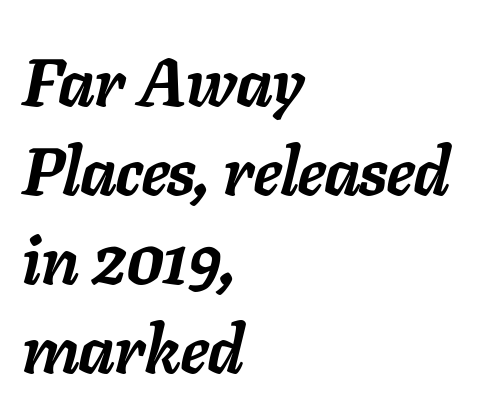
The rag falls on the right side of this text block. Do the characters align in a grid? No, the font is proportional. The axis of the letterforms is tilted away from vertical. What's the leading like? Ordinary, nothing unusual. The letters are bold, with thick, heavy strokes. Does extra space separate the letters? No, they use regular spacing.
